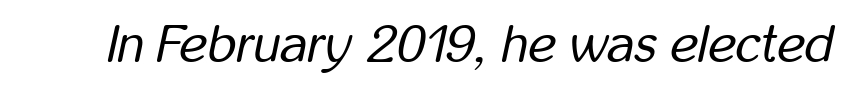
{"italic": "yes", "lean": "right", "slant_degrees": 12, "bold": "no", "weight": "regular", "width": "condensed", "stroke_contrast": "low", "x_height": "medium", "monospaced": "no", "underline": "no", "letter_spacing": "normal", "letter_spacing_em": 0.0, "glyph_px": 53}
